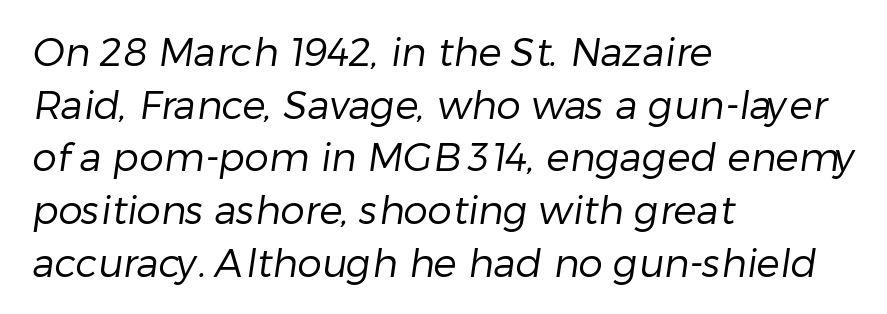
{"serif": "no", "bold": "no", "weight": "regular", "width": "normal", "stroke_contrast": "low", "x_height": "medium", "monospaced": "no", "underline": "no", "align": "left", "line_spacing": "normal", "line_spacing_ratio": 1.35, "letter_spacing": "normal", "letter_spacing_em": 0.0, "glyph_px": 39}
